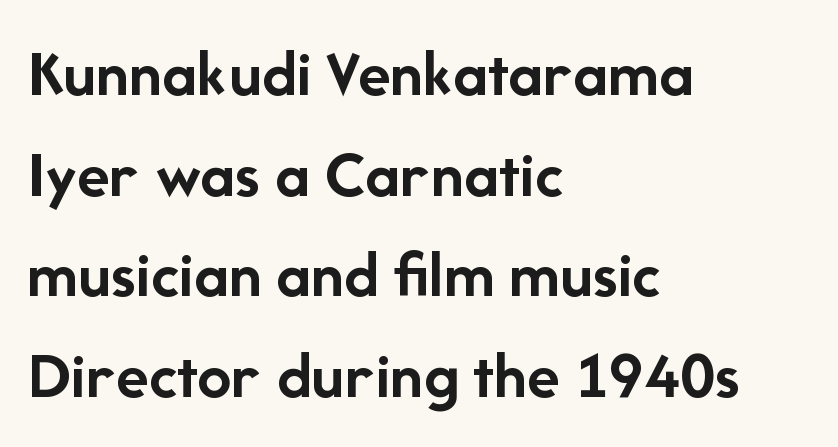
The image shows 68 px semibold sans-serif type, upright; set left-aligned, normal line spacing (1.48x), normal letter spacing, not underlined; low stroke contrast and a medium x-height.
